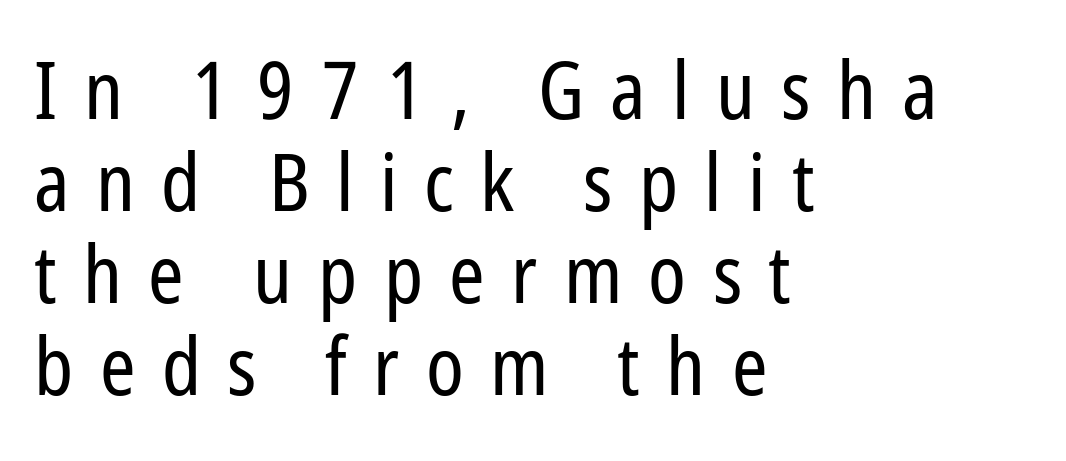
The image shows 80 px regular-weight, condensed sans-serif type, upright; set left-aligned, tight line spacing (1.15x), unusually wide letter spacing (+0.33 em), not underlined; low stroke contrast and a medium x-height.
